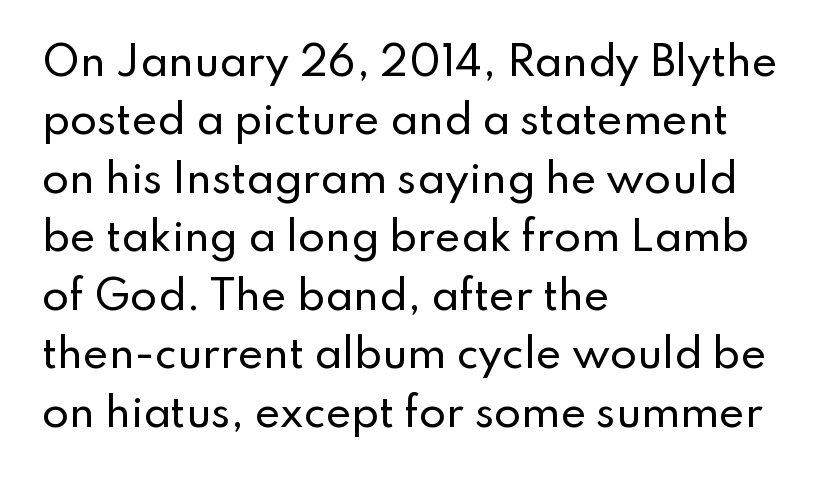
Descender tails drop into unmarked territory. Ordinary non-slanted type is in use. A typesetter would call this proportional, since set widths differ per character. The passage shown has conventional tracking throughout. Normally led — the rows are evenly, conventionally spaced.
